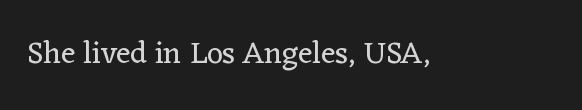
{"serif": "yes", "italic": "no", "bold": "no", "weight": "regular", "width": "normal", "stroke_contrast": "low", "x_height": "medium", "monospaced": "no", "underline": "no", "letter_spacing": "normal", "letter_spacing_em": 0.0, "glyph_px": 31}
